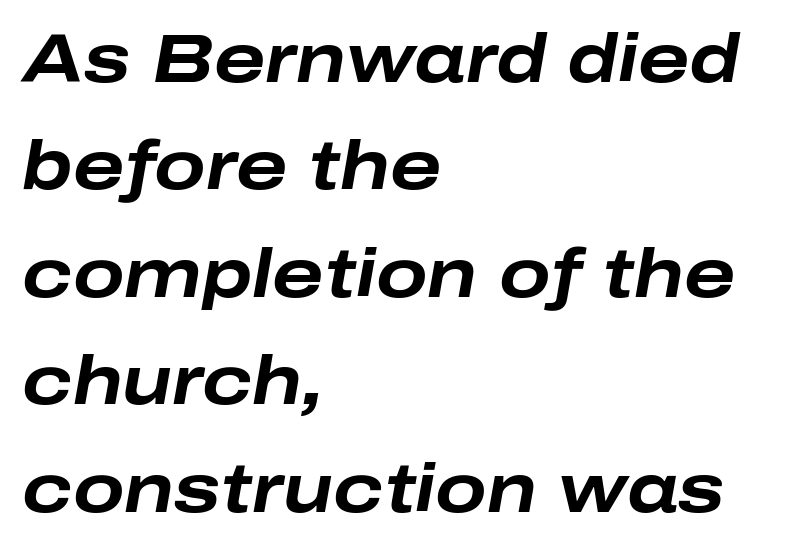
{"italic": "yes", "lean": "right", "slant_degrees": 10, "bold": "yes", "weight": "bold", "width": "wide", "stroke_contrast": "low", "x_height": "medium", "monospaced": "no", "underline": "no", "align": "left", "line_spacing": "normal", "line_spacing_ratio": 1.58, "letter_spacing": "normal", "letter_spacing_em": 0.0, "glyph_px": 68}
